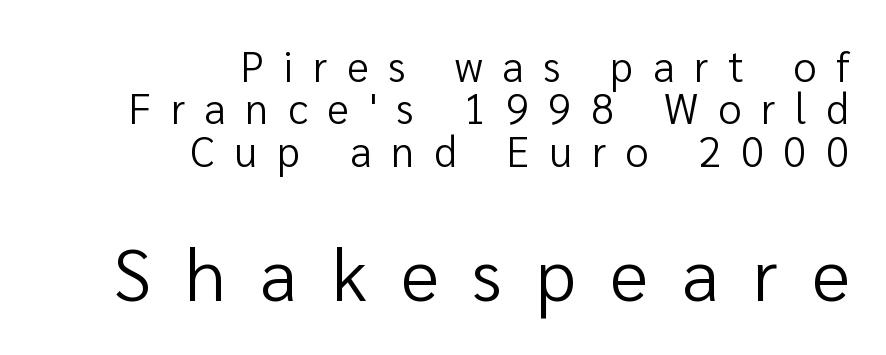
The image shows 73 px regular-weight sans-serif type, upright; set right-aligned, tight line spacing (1.01x), unusually wide letter spacing (+0.47 em), not underlined; the second (bottom) block is 1.74x larger; low stroke contrast and a medium x-height.
